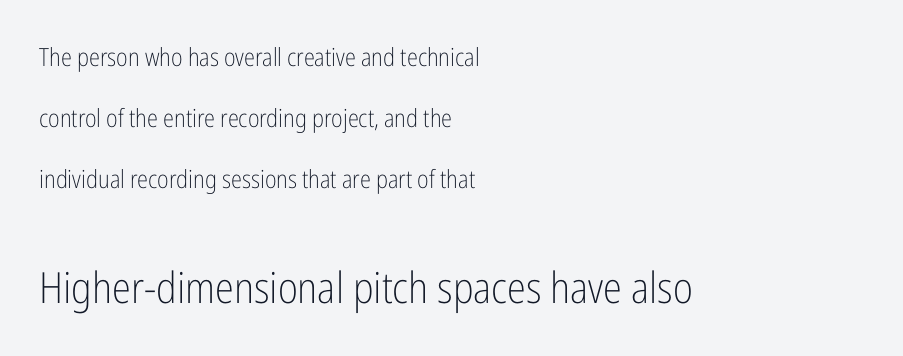
Q: Is the text bold? A: No.
Q: Is the text italic (slanted)? A: No, it is upright.
Q: Is the typeface a serif or a sans-serif typeface? A: Sans-serif.
Q: Is the text underlined? A: No.
Q: How is the paragraph aligned? A: Left-aligned.
Q: Is the spacing between letters normal or unusually wide? A: Normal.
Q: Is the spacing between lines tight, normal or loose? A: Loose.
Q: Which block of text is set in a larger size, the first (top) or the second (bottom)? A: The second (bottom) one.
Q: Width (condensed, normal, or wide)? A: Condensed.
Q: Stroke contrast? A: Low.
Q: x-height? A: Medium.
Q: Monospaced? A: No.
